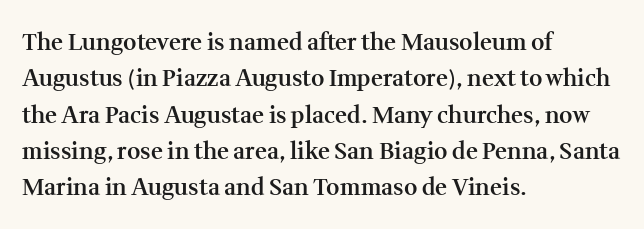
The image shows 23 px text type, upright; set left-aligned, normal line spacing (1.58x), normal letter spacing, not underlined.
